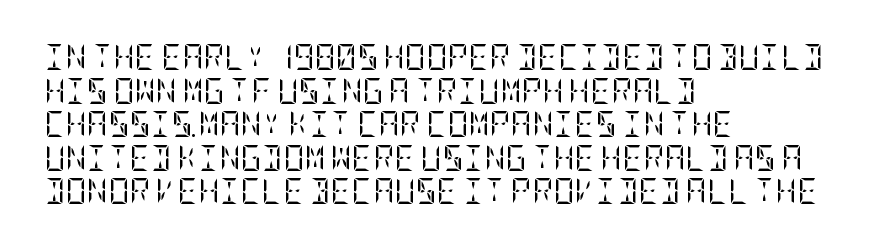
Interline gaps are of average width in this sample. In terms of posture, this sample is upright. Teacher's note: observe the even left margin — that is flush-left alignment. The cut favours lightness, reaching ordinary text weight at its darkest.
